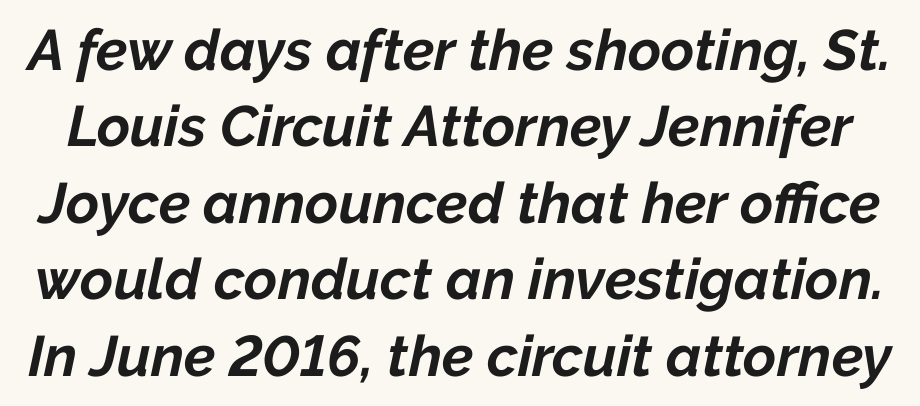
The text carries the slant typical of an italic or oblique font. Line spacing here is normal. Students, note that the glyphs here touch the page at normal intervals. Plenty of ink on the page — the face is bold.
